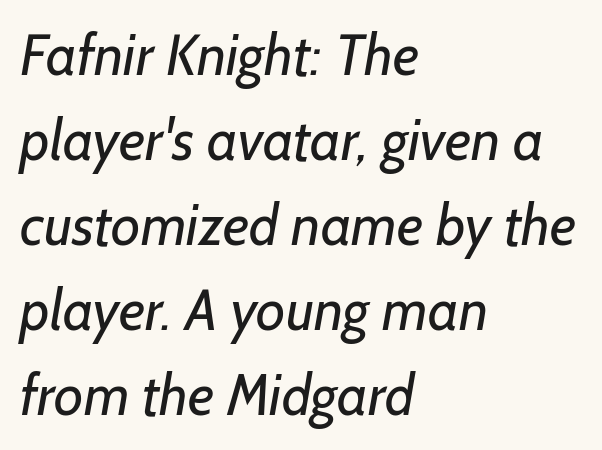
{"serif": "no", "bold": "no", "weight": "regular", "width": "normal", "stroke_contrast": "low", "x_height": "medium", "monospaced": "no", "underline": "no", "align": "left", "line_spacing": "normal", "line_spacing_ratio": 1.49, "letter_spacing": "normal", "letter_spacing_em": 0.0, "glyph_px": 57}
